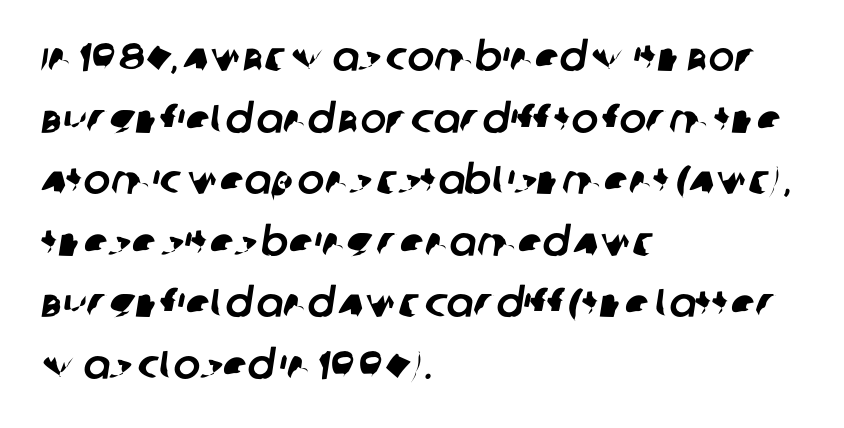
The image shows 40 px sans-serif type; set left-aligned, normal line spacing (1.54x), normal letter spacing, not underlined; low stroke contrast and a large x-height.
